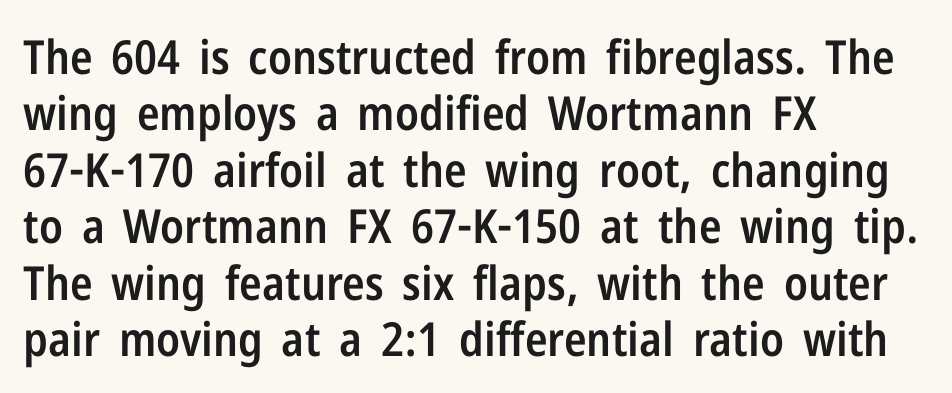
Q: Is the text bold? A: Semi-bold.
Q: Is the text italic (slanted)? A: No, it is upright.
Q: Is the typeface a serif or a sans-serif typeface? A: Sans-serif.
Q: Is the text underlined? A: No.
Q: How is the paragraph aligned? A: Left-aligned.
Q: Is the spacing between letters normal or unusually wide? A: Normal.
Q: Width (condensed, normal, or wide)? A: Condensed.
Q: Stroke contrast? A: Low.
Q: x-height? A: Medium.
Q: Monospaced? A: No.
